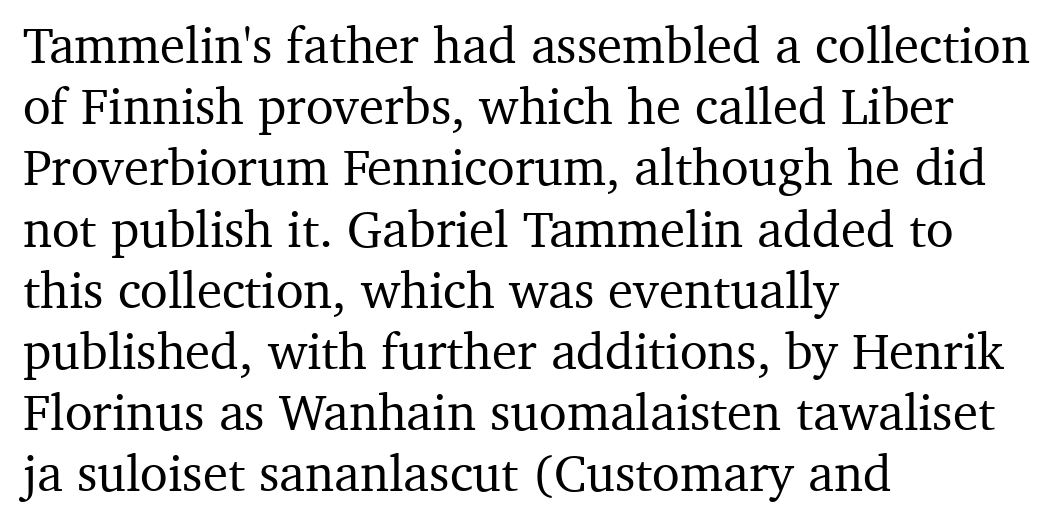
Line beginnings align vertically; line endings do not. The glyphs in this specimen are seriffed. Character widths vary here, with narrow letters taking less room than wide ones. Characters follow at the spacing the type designer built in. Type without underlining.
